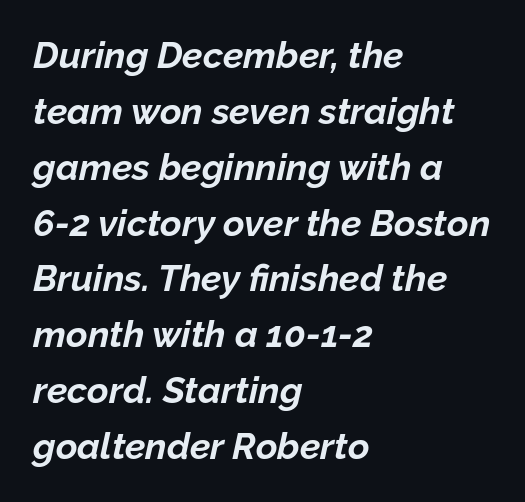
Q: Is the text bold? A: Yes.
Q: Is the text italic (slanted)? A: Yes, it leans right by about 12 degrees.
Q: Is the text underlined? A: No.
Q: How is the paragraph aligned? A: Left-aligned.
Q: Is the spacing between letters normal or unusually wide? A: Normal.
Q: Is the spacing between lines tight, normal or loose? A: Normal.
Q: Width (condensed, normal, or wide)? A: Normal.
Q: Stroke contrast? A: Low.
Q: x-height? A: Medium.
Q: Monospaced? A: No.
